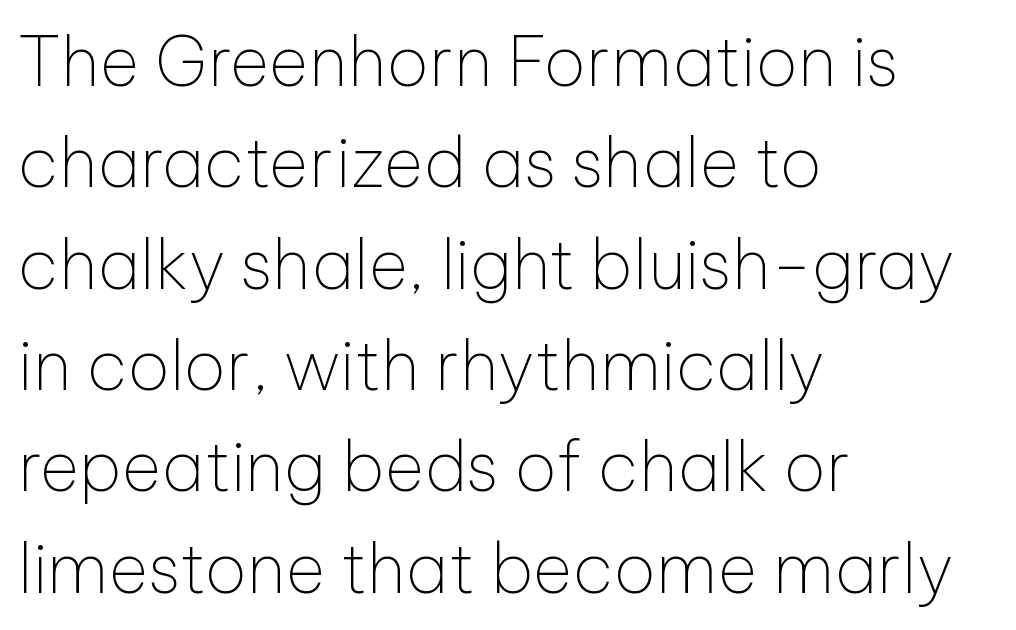
Q: Is the text bold? A: No.
Q: Is the text italic (slanted)? A: No, it is upright.
Q: Is the typeface a serif or a sans-serif typeface? A: Sans-serif.
Q: Is the text underlined? A: No.
Q: How is the paragraph aligned? A: Left-aligned.
Q: Is the spacing between letters normal or unusually wide? A: Normal.
Q: Is the spacing between lines tight, normal or loose? A: Normal.
Q: Width (condensed, normal, or wide)? A: Normal.
Q: Stroke contrast? A: Low.
Q: x-height? A: Medium.
Q: Monospaced? A: No.
